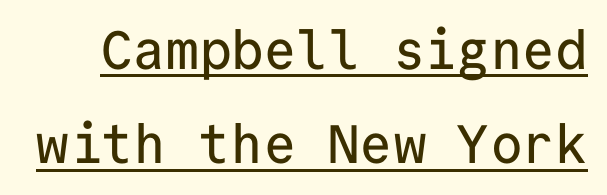
The image shows 54 px sans-serif type, upright, monospaced; set line spacing 1.75x, normal letter spacing, underlined; low stroke contrast and a medium x-height.
